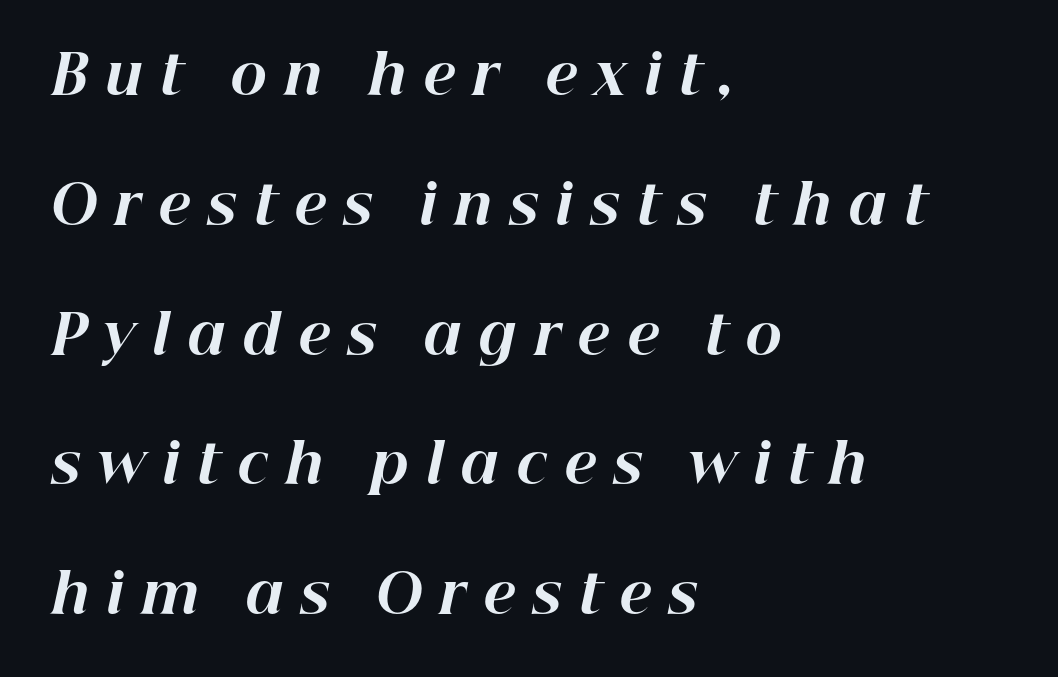
One glance says open: line gaps are wider than usual. Substantial extra tracking has been applied to these lines. Check under the words: just untouched page. When letters slant like this, we call the style italic.
